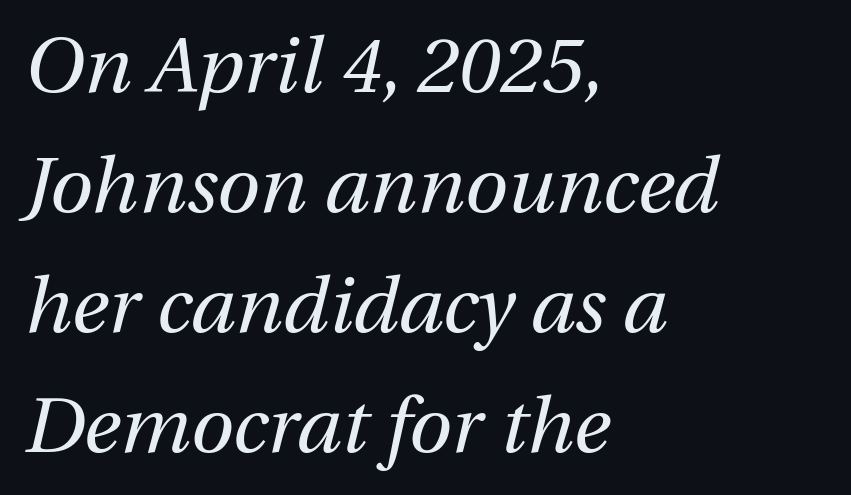
The rendering uses a moderate line-height, typical for paragraphs. Do the characters align in a grid? No, the font is proportional. How are the letters spaced? Ordinarily, with no added tracking. The glyphs are unaccompanied by any horizontal stroke below them.
